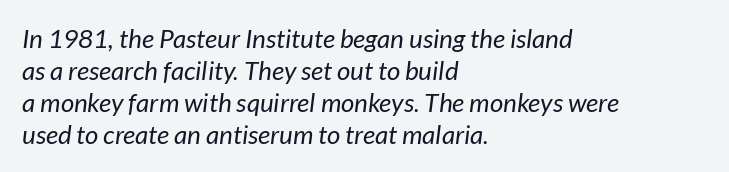
{"italic": "yes", "lean": "right", "slant_degrees": 7, "bold": "no", "underline": "no", "align": "left", "line_spacing_ratio": 1.23, "letter_spacing": "normal", "letter_spacing_em": 0.0, "glyph_px": 26}
